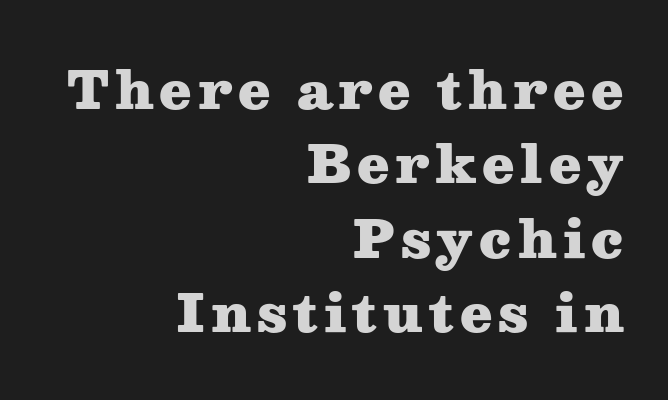
Is the type bold? Yes — the strokes are clearly thick and heavy. A clean baseline with only descenders dipping below it. You could not count columns in this text — the font is proportionally spaced. These lines are composed in type with serifs.
